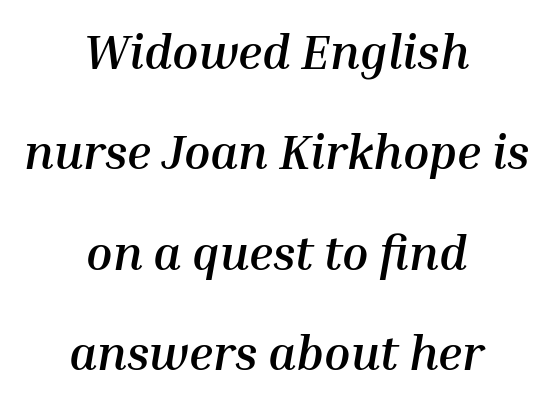
{"italic": "yes", "lean": "right", "slant_degrees": 10, "bold": "yes", "weight": "semibold", "width": "normal", "stroke_contrast": "medium", "x_height": "medium", "monospaced": "no", "underline": "no", "align": "center", "line_spacing": "loose", "line_spacing_ratio": 2.09, "letter_spacing": "normal", "letter_spacing_em": 0.0, "glyph_px": 48}
